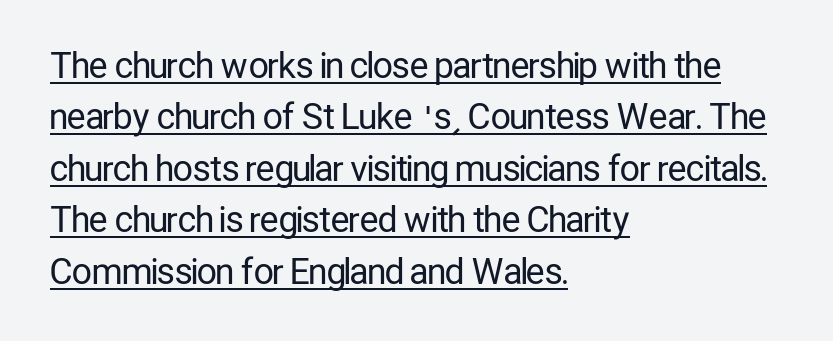
The image shows 35 px regular-weight, condensed sans-serif type, upright; set left-aligned, normal line spacing (1.47x), normal letter spacing, underlined; low stroke contrast and a medium x-height.
